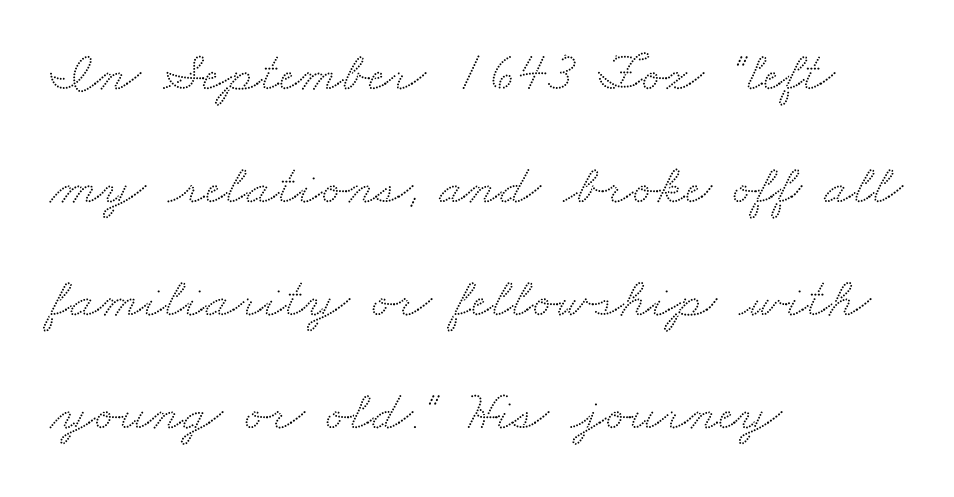
{"serif": "yes", "width": "wide", "stroke_contrast": "medium", "x_height": "small", "monospaced": "no", "underline": "no", "align": "left", "line_spacing": "loose", "line_spacing_ratio": 1.98, "letter_spacing": "normal", "letter_spacing_em": 0.0, "glyph_px": 57}
